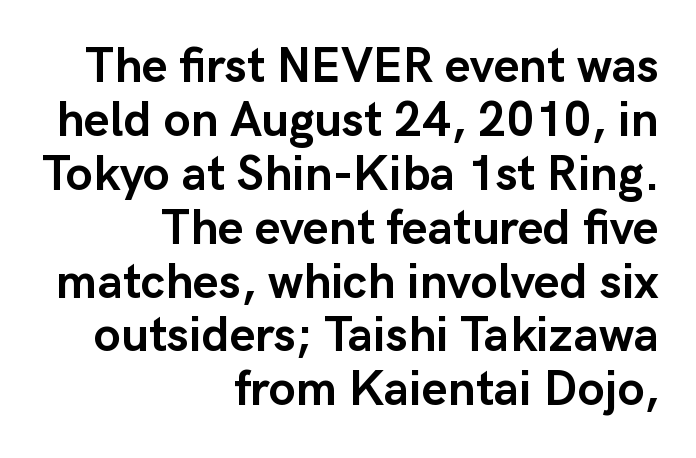
The image shows 49 px semibold sans-serif type, upright; set right-aligned, tight line spacing (1.1x), normal letter spacing, not underlined; low stroke contrast and a medium x-height.
